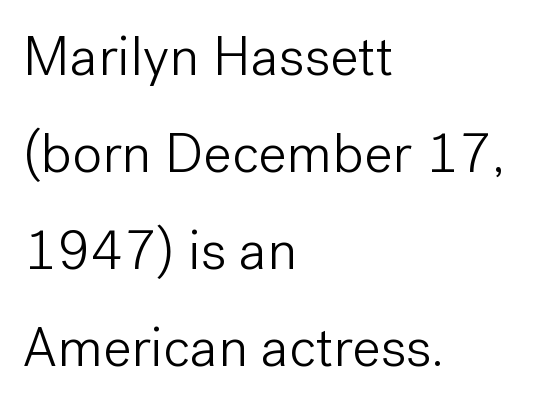
Q: Is the text bold? A: No.
Q: Is the text italic (slanted)? A: No, it is upright.
Q: Is the typeface a serif or a sans-serif typeface? A: Sans-serif.
Q: Is the text underlined? A: No.
Q: How is the paragraph aligned? A: Left-aligned.
Q: Is the spacing between letters normal or unusually wide? A: Normal.
Q: Width (condensed, normal, or wide)? A: Normal.
Q: Stroke contrast? A: Low.
Q: x-height? A: Medium.
Q: Monospaced? A: No.
